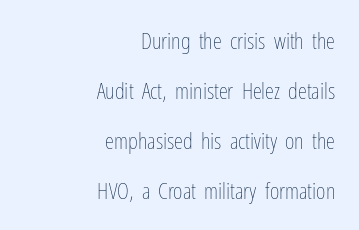
Q: Is the text bold? A: No.
Q: Is the text italic (slanted)? A: No, it is upright.
Q: Is the text underlined? A: No.
Q: How is the paragraph aligned? A: Right-aligned.
Q: Is the spacing between letters normal or unusually wide? A: Normal.
Q: Is the spacing between lines tight, normal or loose? A: Loose.
